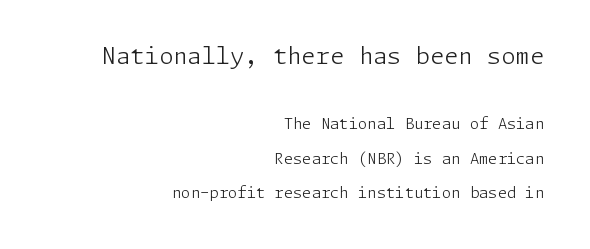
The image shows 23 px text type, upright; set right-aligned, loose line spacing (2.3x), normal letter spacing, not underlined; the first (top) block is 1.53x larger.
